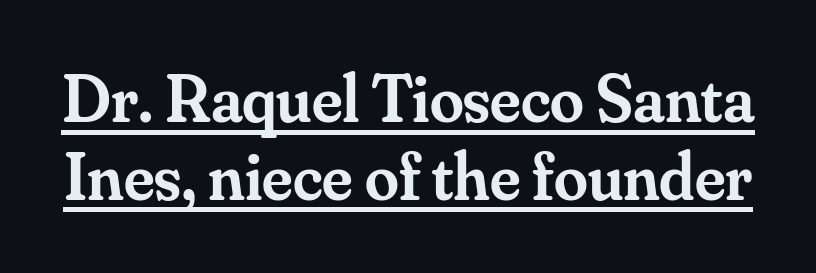
Ascenders rise straight up at ninety degrees. The glyphs in this specimen are seriffed. Each letter keeps its own natural width here, so spacing adapts to shape. This is the in-between weight designers call semibold or demi. Underline: present. Vertically, the passage feels compressed, each row crowding the next.
